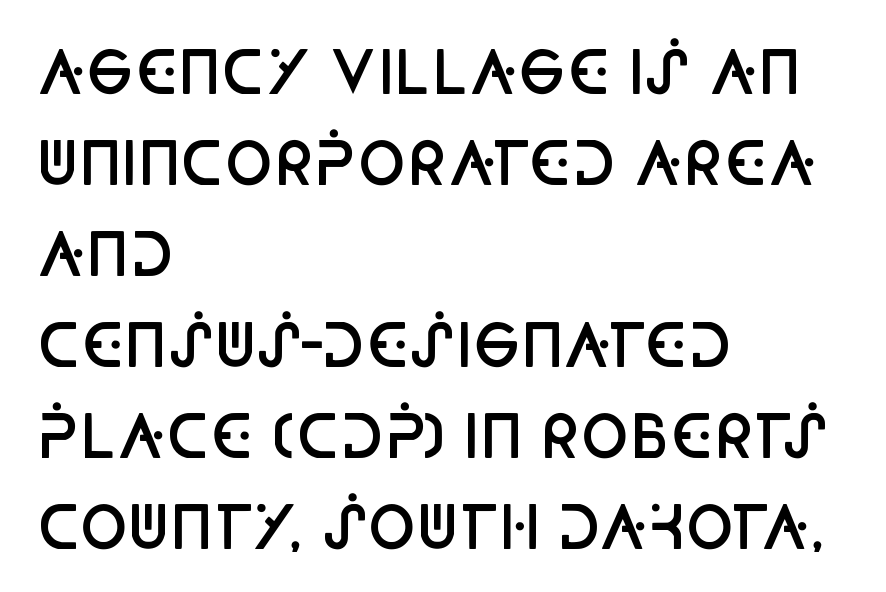
Q: Is the text bold? A: Semi-bold.
Q: Is the text italic (slanted)? A: No, it is upright.
Q: Is the typeface a serif or a sans-serif typeface? A: Sans-serif.
Q: Is the text underlined? A: No.
Q: How is the paragraph aligned? A: Left-aligned.
Q: Is the spacing between letters normal or unusually wide? A: Normal.
Q: Is the spacing between lines tight, normal or loose? A: Normal.
Q: Width (condensed, normal, or wide)? A: Condensed.
Q: Stroke contrast? A: Low.
Q: x-height? A: Large.
Q: Monospaced? A: No.
